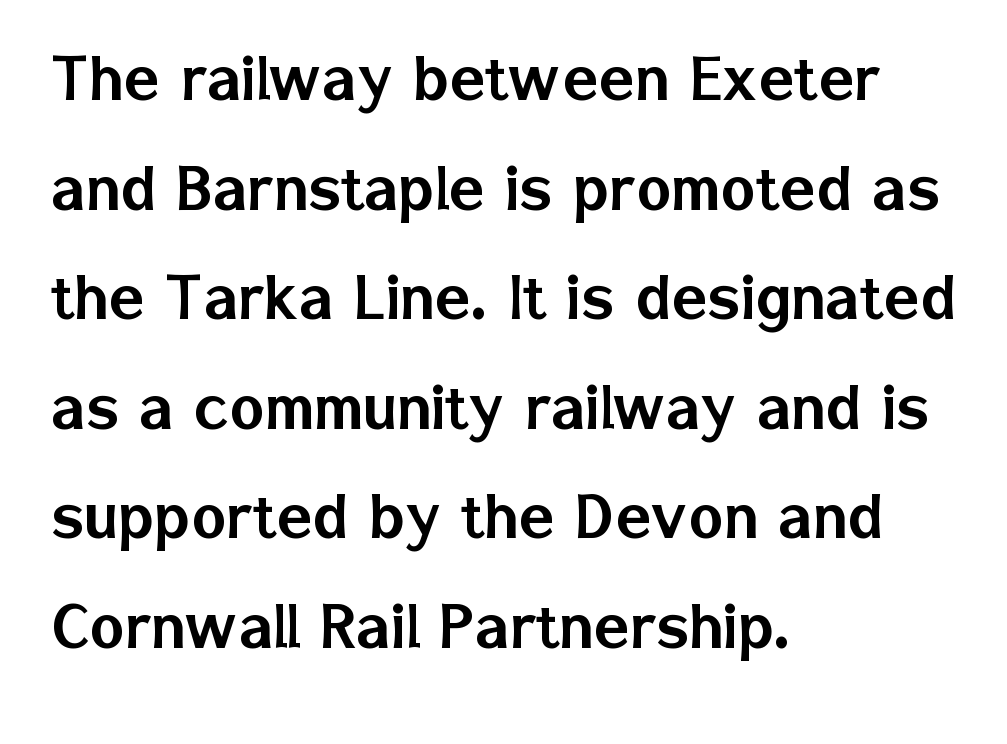
The image shows 74 px sans-serif type, upright; set left-aligned, normal line spacing (1.48x), normal letter spacing, not underlined; low stroke contrast and a medium x-height.
